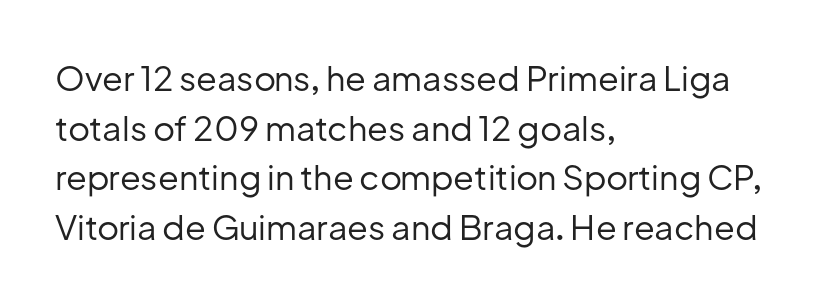
{"serif": "no", "italic": "no", "bold": "no", "weight": "regular", "width": "normal", "stroke_contrast": "low", "x_height": "medium", "monospaced": "no", "underline": "no", "align": "left", "line_spacing": "normal", "line_spacing_ratio": 1.46, "letter_spacing": "normal", "letter_spacing_em": 0.0, "glyph_px": 34}
